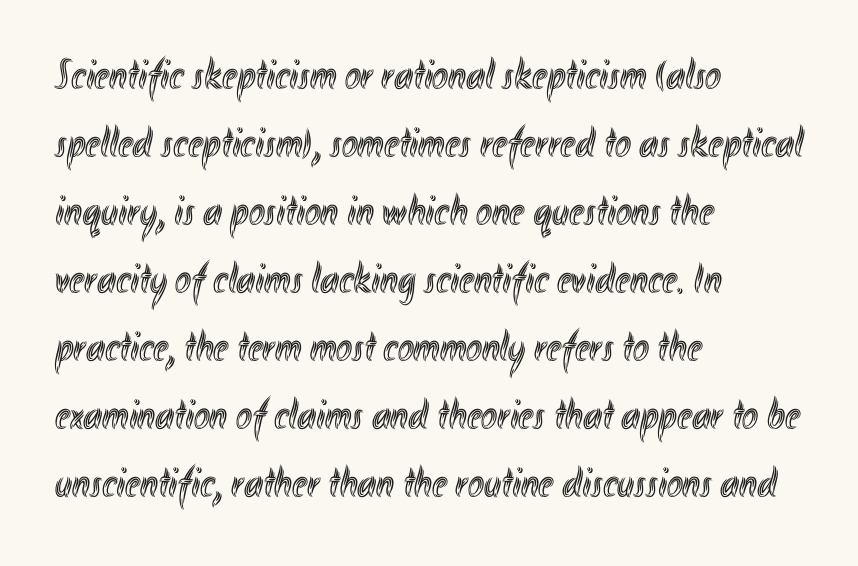
{"width": "condensed", "x_height": "small", "monospaced": "no", "underline": "no", "align": "left", "line_spacing": "normal", "line_spacing_ratio": 1.58, "letter_spacing": "normal", "letter_spacing_em": 0.0, "glyph_px": 43}
